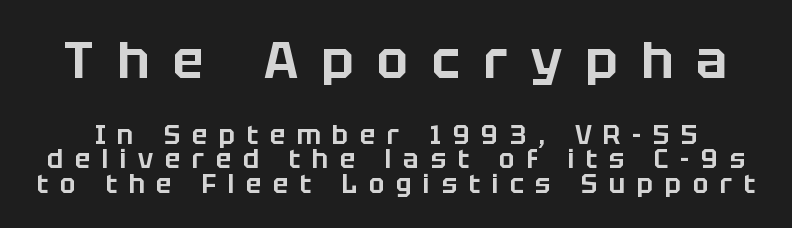
Q: Is the text italic (slanted)? A: No, it is upright.
Q: Is the typeface a serif or a sans-serif typeface? A: Sans-serif.
Q: Is the text underlined? A: No.
Q: Is the spacing between letters normal or unusually wide? A: Unusually wide.
Q: Is the spacing between lines tight, normal or loose? A: Tight.
Q: Which block of text is set in a larger size, the first (top) or the second (bottom)? A: The first (top) one.
Q: Width (condensed, normal, or wide)? A: Normal.
Q: Stroke contrast? A: Low.
Q: x-height? A: Large.
Q: Monospaced? A: No.
